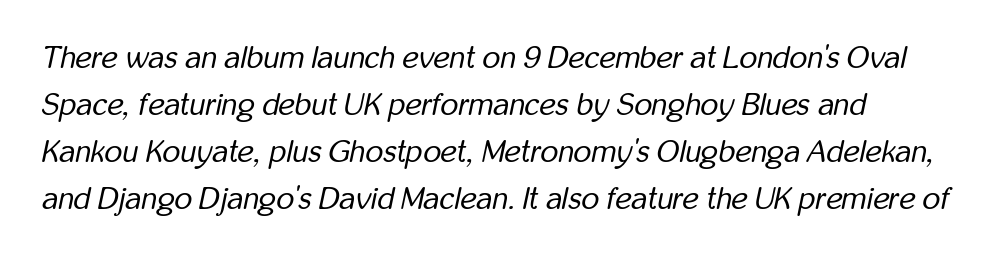
Q: Is the text bold? A: No.
Q: Is the text italic (slanted)? A: Yes, it leans right by about 12 degrees.
Q: Is the text underlined? A: No.
Q: Is the spacing between letters normal or unusually wide? A: Normal.
Q: Is the spacing between lines tight, normal or loose? A: Normal.
Q: Width (condensed, normal, or wide)? A: Condensed.
Q: Stroke contrast? A: Low.
Q: x-height? A: Medium.
Q: Monospaced? A: No.
